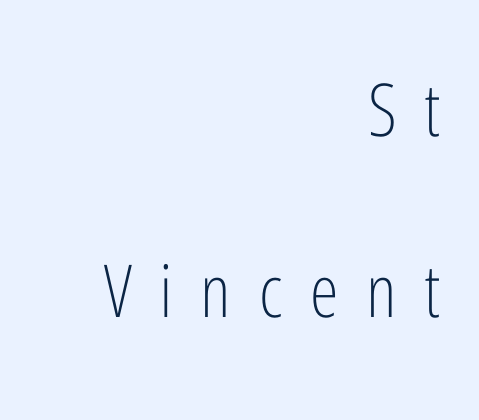
Q: Is the text bold? A: No.
Q: Is the text italic (slanted)? A: No, it is upright.
Q: Is the typeface a serif or a sans-serif typeface? A: Sans-serif.
Q: Is the text underlined? A: No.
Q: How is the paragraph aligned? A: Right-aligned.
Q: Is the spacing between letters normal or unusually wide? A: Unusually wide.
Q: Is the spacing between lines tight, normal or loose? A: Loose.
Q: Width (condensed, normal, or wide)? A: Condensed.
Q: Stroke contrast? A: Low.
Q: x-height? A: Medium.
Q: Monospaced? A: No.
